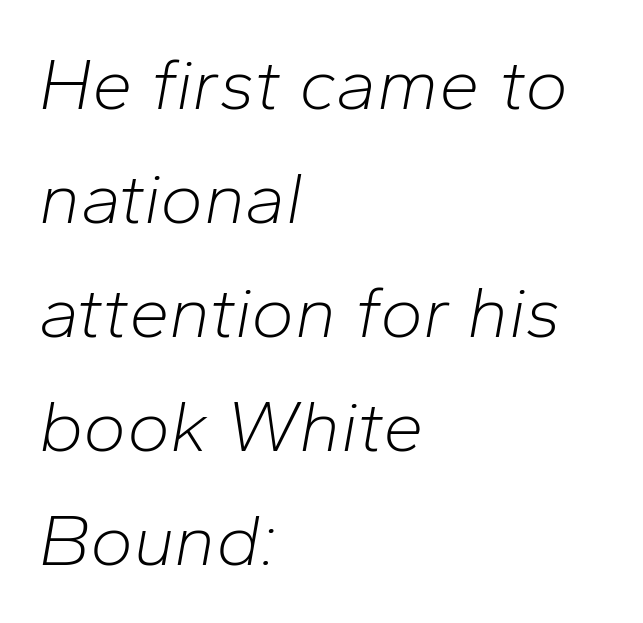
Q: Is the text bold? A: No.
Q: Is the text italic (slanted)? A: Yes, it leans right by about 10 degrees.
Q: Is the text underlined? A: No.
Q: How is the paragraph aligned? A: Left-aligned.
Q: Is the spacing between letters normal or unusually wide? A: Normal.
Q: Is the spacing between lines tight, normal or loose? A: Normal.
Q: Width (condensed, normal, or wide)? A: Normal.
Q: Stroke contrast? A: Low.
Q: x-height? A: Medium.
Q: Monospaced? A: No.
